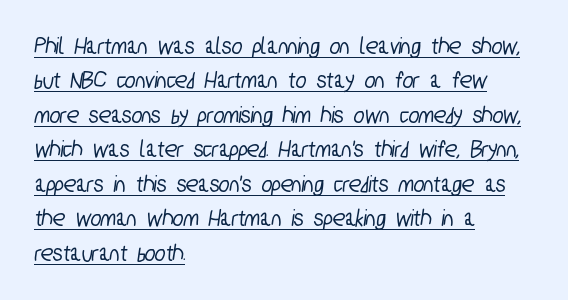
Q: Is the text underlined? A: Yes.
Q: How is the paragraph aligned? A: Left-aligned.
Q: Is the spacing between letters normal or unusually wide? A: Normal.
Q: Is the spacing between lines tight, normal or loose? A: Normal.
